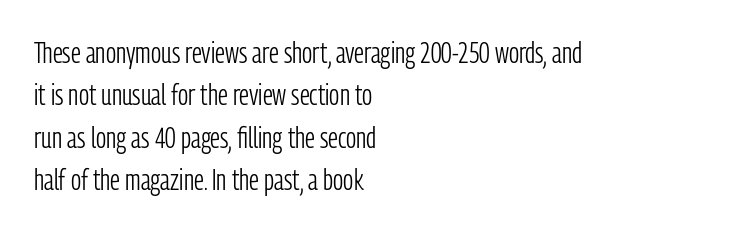
{"serif": "no", "italic": "no", "bold": "no", "weight": "light", "width": "condensed", "stroke_contrast": "low", "x_height": "medium", "monospaced": "no", "underline": "no", "align": "left", "line_spacing": "normal", "line_spacing_ratio": 1.46, "letter_spacing": "normal", "letter_spacing_em": 0.0, "glyph_px": 29}
